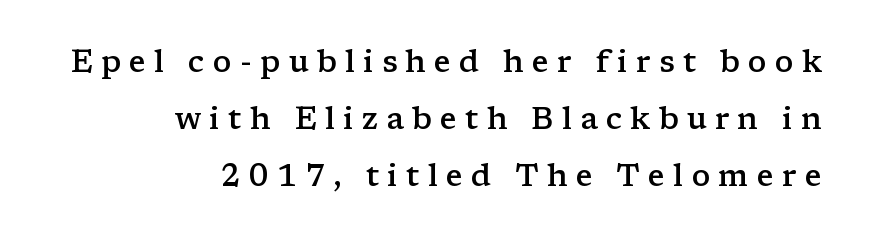
{"serif": "yes", "italic": "no", "bold": "semi", "weight": "semibold", "width": "wide", "stroke_contrast": "low", "x_height": "medium", "monospaced": "no", "underline": "no", "align": "right", "line_spacing_ratio": 1.84, "letter_spacing": "wide", "letter_spacing_em": 0.26, "glyph_px": 31}
